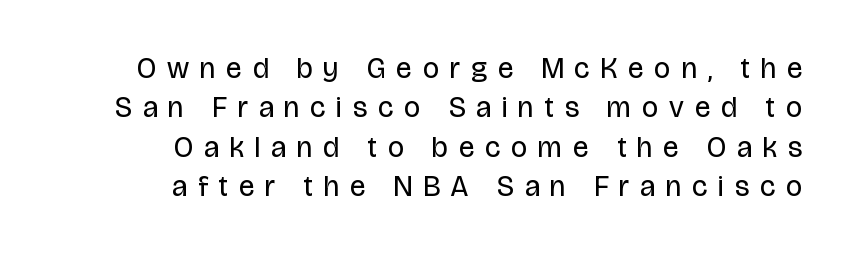
On a weight scale, this lands at 450 or below. Clear beneath every line of the passage. The face used here is proportionally spaced, like ordinary book or web type. Examine the stroke ends and you'll find no serifs. Regular leading. If you drew a ruler down the right edge, every line would touch it.
